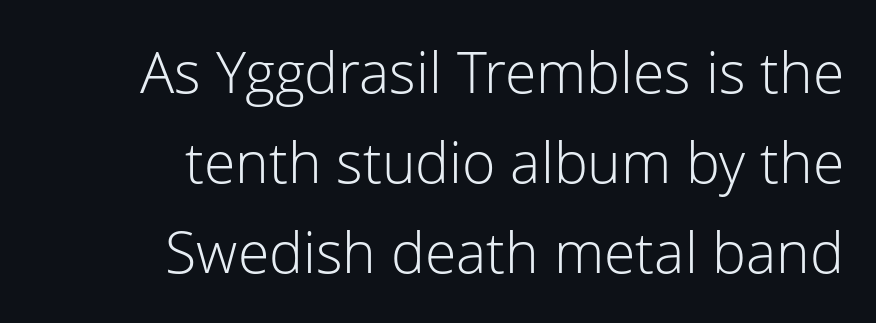
The image shows 57 px light sans-serif type, upright; set right-aligned, normal line spacing (1.58x), normal letter spacing, not underlined; low stroke contrast and a medium x-height.
